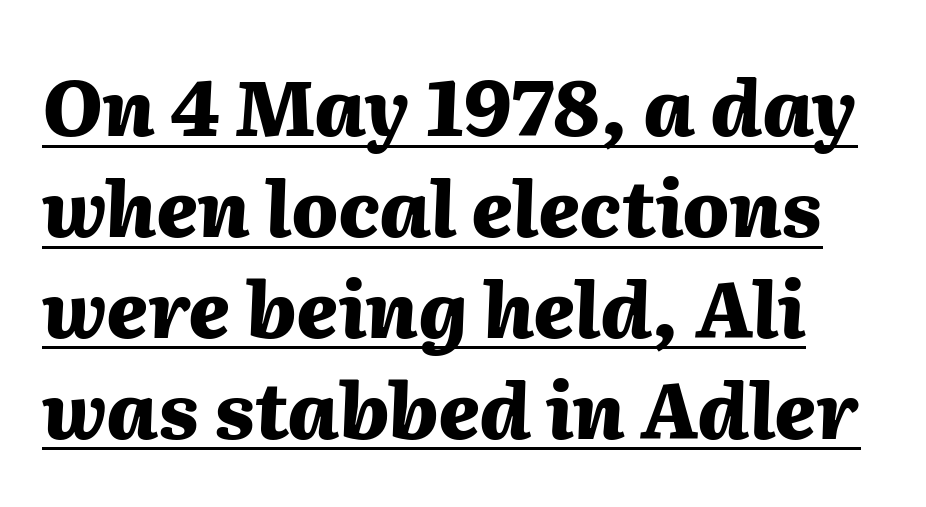
{"italic": "yes", "lean": "right", "slant_degrees": 2, "bold": "yes", "weight": "heavy", "width": "normal", "stroke_contrast": "medium", "x_height": "medium", "monospaced": "no", "underline": "yes", "line_spacing": "normal", "line_spacing_ratio": 1.31, "letter_spacing": "normal", "letter_spacing_em": 0.0, "glyph_px": 77}
